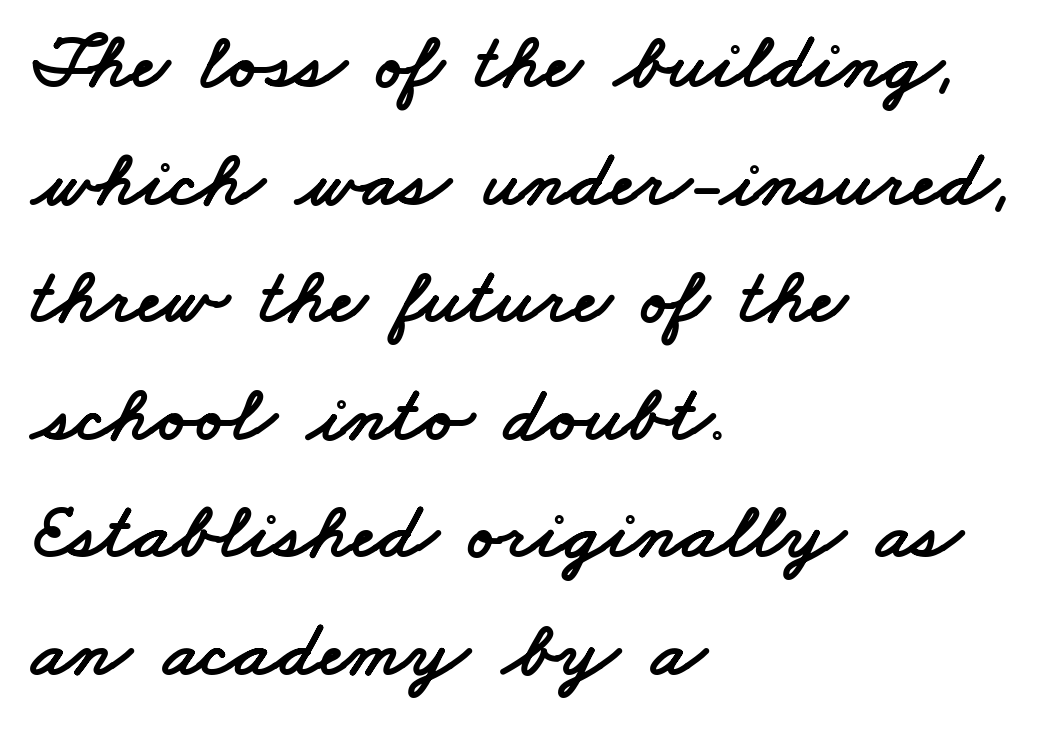
A clean baseline with only descenders dipping below it. Spacing between characters is what you'd get straight out of the box. Is this a fixed-width face? No — the glyphs have proportional, varying widths. Examine the stroke ends and you'll find no serifs. This block has exactly the height ordinary leading produces.
